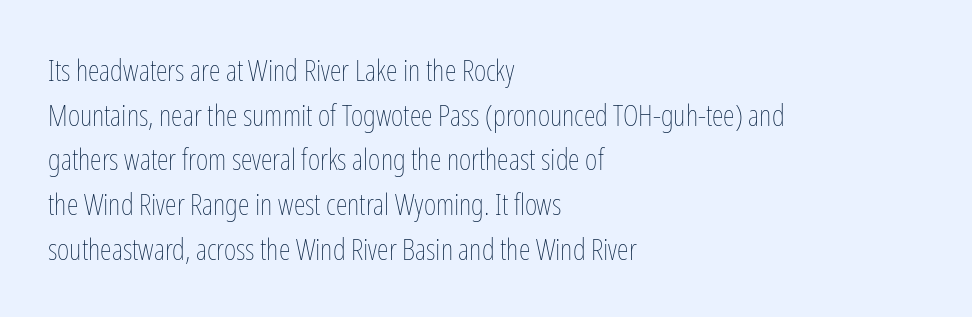
{"italic": "no", "bold": "no", "weight": "thin", "width": "condensed", "stroke_contrast": "low", "x_height": "medium", "monospaced": "no", "underline": "no", "align": "left", "line_spacing": "normal", "line_spacing_ratio": 1.49, "letter_spacing": "normal", "letter_spacing_em": 0.0, "glyph_px": 30}
